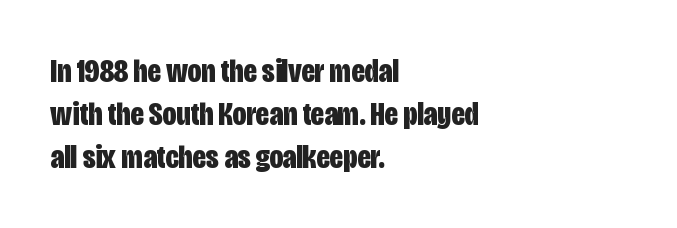
Q: Is the text bold? A: Yes.
Q: Is the text italic (slanted)? A: No, it is upright.
Q: Is the typeface a serif or a sans-serif typeface? A: Sans-serif.
Q: Is the text underlined? A: No.
Q: How is the paragraph aligned? A: Left-aligned.
Q: Is the spacing between letters normal or unusually wide? A: Normal.
Q: Is the spacing between lines tight, normal or loose? A: Normal.
Q: Width (condensed, normal, or wide)? A: Condensed.
Q: Stroke contrast? A: Low.
Q: x-height? A: Large.
Q: Monospaced? A: No.
